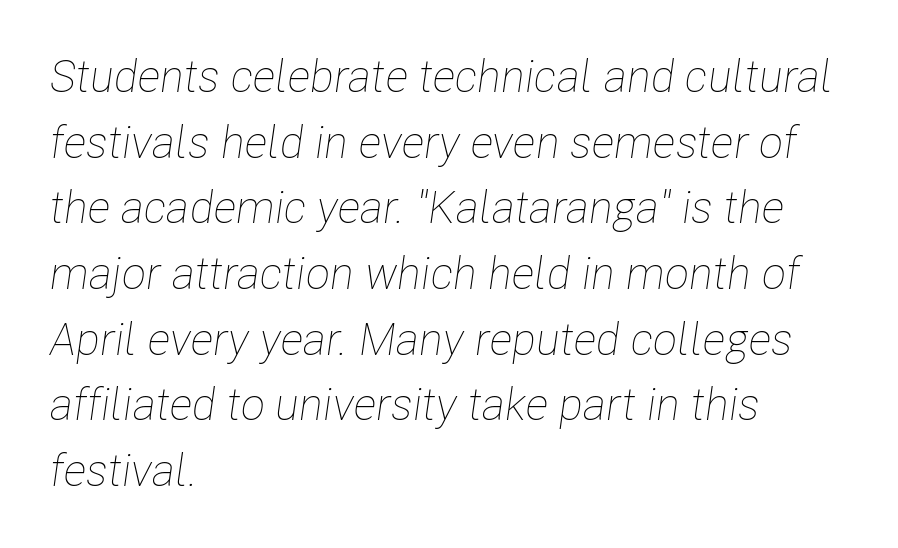
Q: Is the text bold? A: No.
Q: Is the text italic (slanted)? A: Yes, it leans right by about 8 degrees.
Q: Is the text underlined? A: No.
Q: How is the paragraph aligned? A: Left-aligned.
Q: Is the spacing between letters normal or unusually wide? A: Normal.
Q: Is the spacing between lines tight, normal or loose? A: Normal.
Q: Width (condensed, normal, or wide)? A: Condensed.
Q: Stroke contrast? A: Low.
Q: x-height? A: Medium.
Q: Monospaced? A: No.
